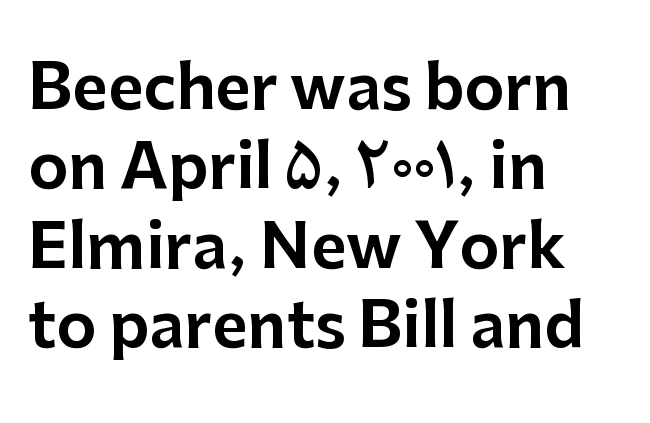
Q: Is the text italic (slanted)? A: No, it is upright.
Q: Is the typeface a serif or a sans-serif typeface? A: Sans-serif.
Q: Is the text underlined? A: No.
Q: How is the paragraph aligned? A: Left-aligned.
Q: Is the spacing between letters normal or unusually wide? A: Normal.
Q: Is the spacing between lines tight, normal or loose? A: Normal.
Q: Width (condensed, normal, or wide)? A: Normal.
Q: Stroke contrast? A: Low.
Q: x-height? A: Medium.
Q: Monospaced? A: No.
